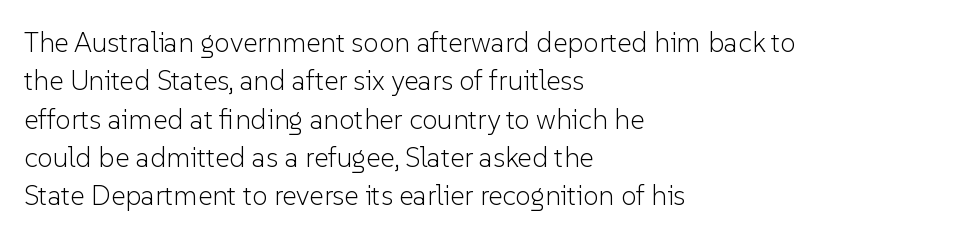
{"serif": "no", "italic": "no", "bold": "no", "weight": "light", "width": "normal", "stroke_contrast": "low", "x_height": "medium", "monospaced": "no", "underline": "no", "align": "left", "line_spacing": "normal", "line_spacing_ratio": 1.37, "letter_spacing": "normal", "letter_spacing_em": 0.0, "glyph_px": 28}
